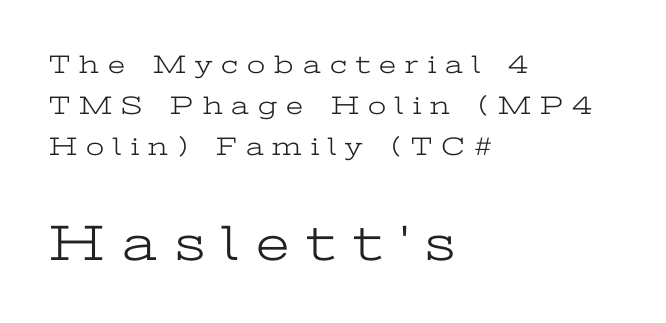
What stands out about the letter spacing? Its width — letters are far apart. These lines are rendered in a variable-pitch font. A typesetter would mark this as roman, not italic. These lines sit exactly where default settings would place them. To sum up the face: it has serifs. Check under the words: just untouched page.
